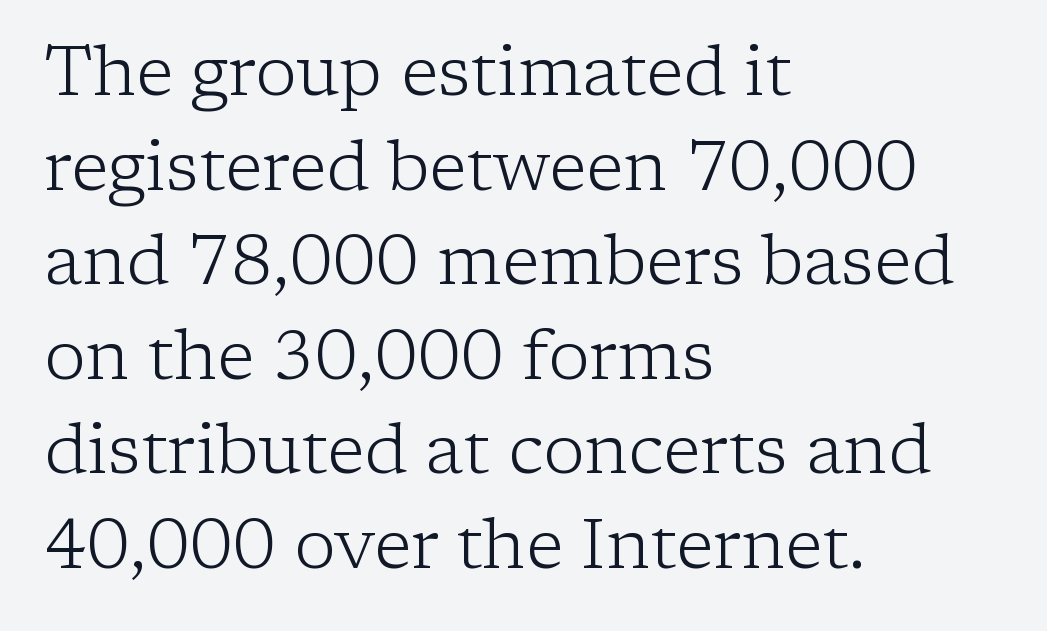
The image shows 69 px light serif type, upright; set left-aligned, normal line spacing (1.37x), normal letter spacing, not underlined; low stroke contrast and a medium x-height.
